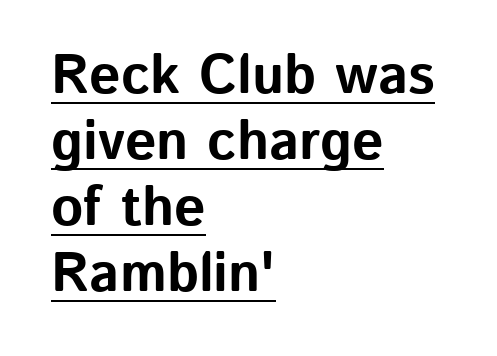
Q: Is the text bold? A: Yes.
Q: Is the text italic (slanted)? A: No, it is upright.
Q: Is the typeface a serif or a sans-serif typeface? A: Sans-serif.
Q: Is the text underlined? A: Yes.
Q: How is the paragraph aligned? A: Left-aligned.
Q: Is the spacing between letters normal or unusually wide? A: Normal.
Q: Width (condensed, normal, or wide)? A: Normal.
Q: Stroke contrast? A: Low.
Q: x-height? A: Medium.
Q: Monospaced? A: No.
